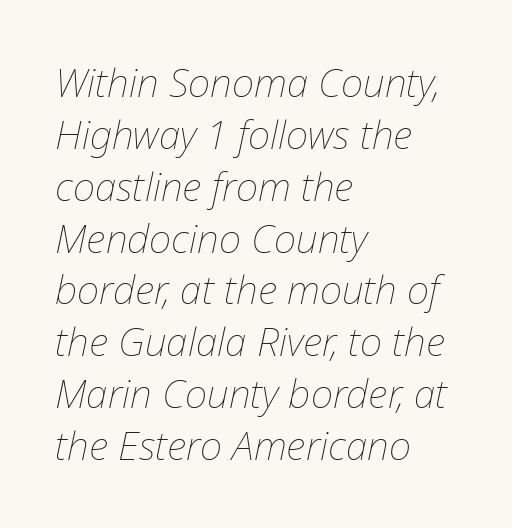
The image shows 39 px thin type, italic (leaning right); set left-aligned, normal line spacing (1.33x), normal letter spacing, not underlined; low stroke contrast and a medium x-height.
